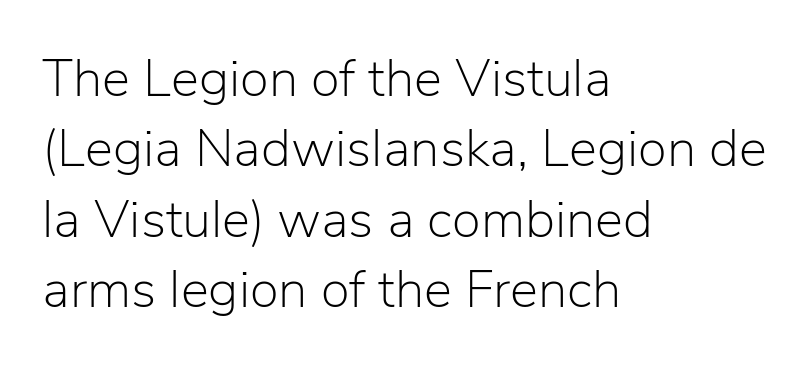
Q: Is the text bold? A: No.
Q: Is the text italic (slanted)? A: No, it is upright.
Q: Is the typeface a serif or a sans-serif typeface? A: Sans-serif.
Q: Is the text underlined? A: No.
Q: How is the paragraph aligned? A: Left-aligned.
Q: Is the spacing between letters normal or unusually wide? A: Normal.
Q: Is the spacing between lines tight, normal or loose? A: Normal.
Q: Width (condensed, normal, or wide)? A: Normal.
Q: Stroke contrast? A: Low.
Q: x-height? A: Medium.
Q: Monospaced? A: No.
